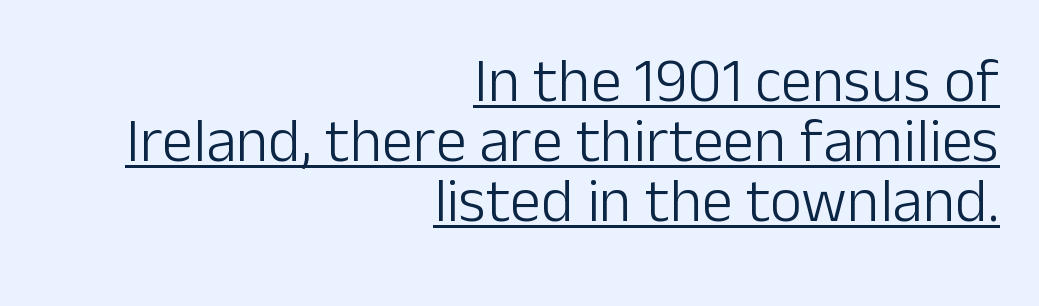
Letter spacing: default. The sample's only ornament is a line tracing under the words. The face looks like a standard text weight, possibly lighter. Varying glyph widths throughout — classic text-font behaviour. Examine the stroke ends and you'll find no serifs.
